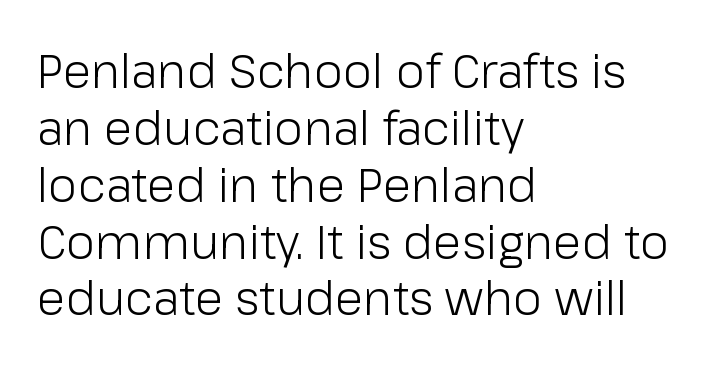
Q: Is the text bold? A: No.
Q: Is the text italic (slanted)? A: No, it is upright.
Q: Is the typeface a serif or a sans-serif typeface? A: Sans-serif.
Q: Is the text underlined? A: No.
Q: How is the paragraph aligned? A: Left-aligned.
Q: Is the spacing between letters normal or unusually wide? A: Normal.
Q: Width (condensed, normal, or wide)? A: Normal.
Q: Stroke contrast? A: Low.
Q: x-height? A: Medium.
Q: Monospaced? A: No.
